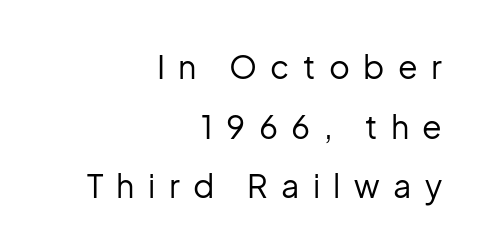
Q: Is the text bold? A: No.
Q: Is the text italic (slanted)? A: No, it is upright.
Q: Is the typeface a serif or a sans-serif typeface? A: Sans-serif.
Q: Is the text underlined? A: No.
Q: How is the paragraph aligned? A: Right-aligned.
Q: Is the spacing between letters normal or unusually wide? A: Unusually wide.
Q: Width (condensed, normal, or wide)? A: Normal.
Q: Stroke contrast? A: Low.
Q: x-height? A: Medium.
Q: Monospaced? A: No.
